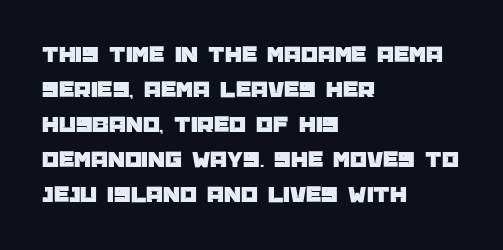
Style check: upright. The designer left line spacing at the default. Casual observation: everything's shoved over to the left. Tracking here is standard; glyphs follow each other at the usual distance. The foot of each line stays bare and open.
